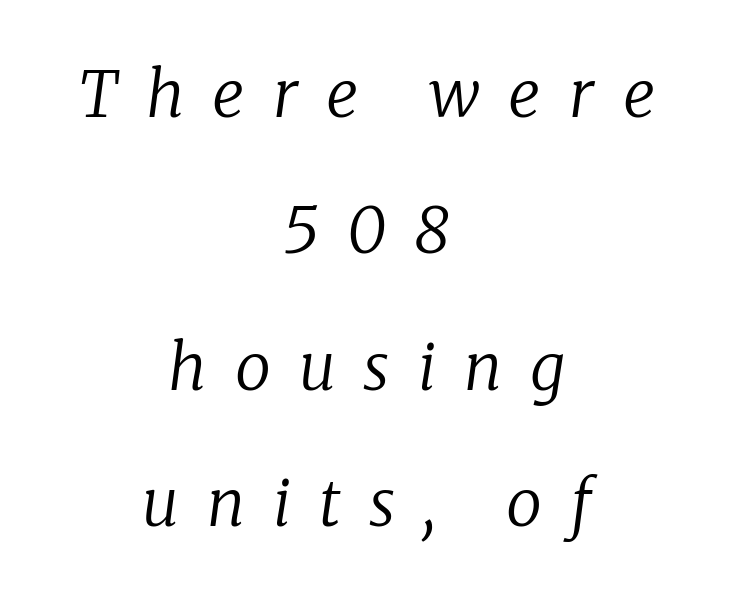
Does extra space separate the letters? Yes, quite a lot of it. The passage shown is typed in a proportional face where columns would drift. This sample uses a serif face. No heavy texture on the line: the type isn't bold.
